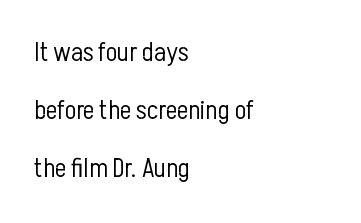
Where is the straight margin? On the left. Baseline-to-baseline distance is far greater than the letter height. Just letters on the line, the space beneath them empty. Ink coverage per letter is moderate at most. The face used here is rendered with its standard letterfit.
